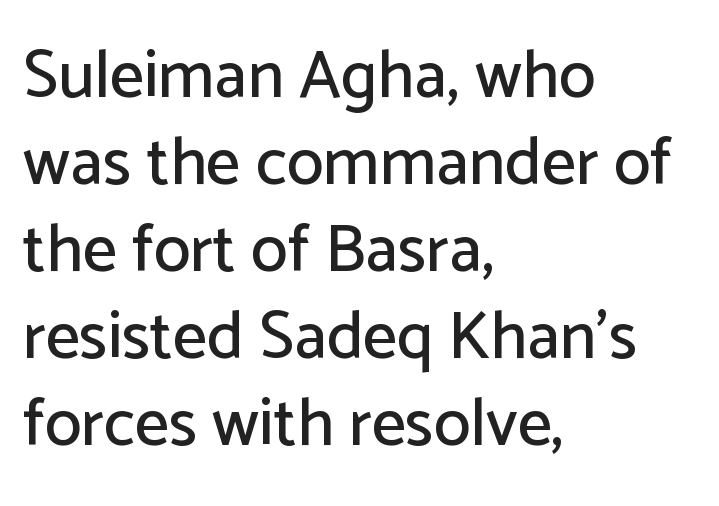
Q: Is the text italic (slanted)? A: No, it is upright.
Q: Is the typeface a serif or a sans-serif typeface? A: Sans-serif.
Q: Is the text underlined? A: No.
Q: How is the paragraph aligned? A: Left-aligned.
Q: Is the spacing between letters normal or unusually wide? A: Normal.
Q: Is the spacing between lines tight, normal or loose? A: Normal.
Q: Width (condensed, normal, or wide)? A: Normal.
Q: Stroke contrast? A: Low.
Q: x-height? A: Medium.
Q: Monospaced? A: No.
